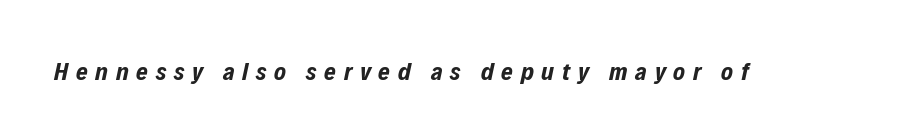
{"italic": "yes", "lean": "right", "slant_degrees": 12, "bold": "yes", "underline": "no", "letter_spacing": "wide", "letter_spacing_em": 0.31, "glyph_px": 25}
